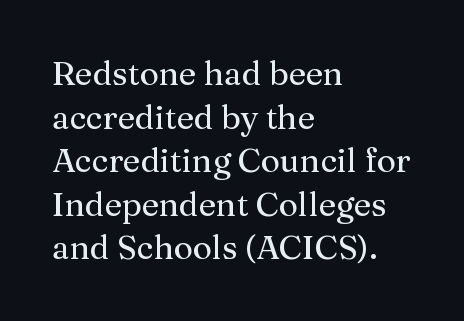
Does the lettering tilt? It doesn't — this is upright. Unlike a clean sans, this face finishes its strokes with serifs. Descenders are the only things crossing below the line. Does extra space separate the letters? No, they use regular spacing. The line-height multiplier appears to be the usual default.
